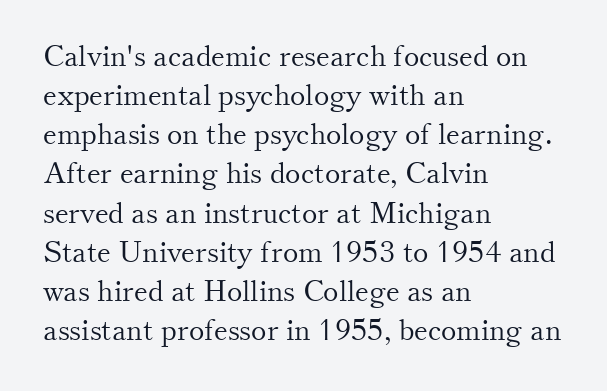
Q: Is the text bold? A: No.
Q: Is the text italic (slanted)? A: No, it is upright.
Q: Is the typeface a serif or a sans-serif typeface? A: Serif.
Q: Is the text underlined? A: No.
Q: How is the paragraph aligned? A: Left-aligned.
Q: Is the spacing between letters normal or unusually wide? A: Normal.
Q: Is the spacing between lines tight, normal or loose? A: Normal.
Q: Width (condensed, normal, or wide)? A: Normal.
Q: Stroke contrast? A: Medium.
Q: x-height? A: Small.
Q: Monospaced? A: No.
